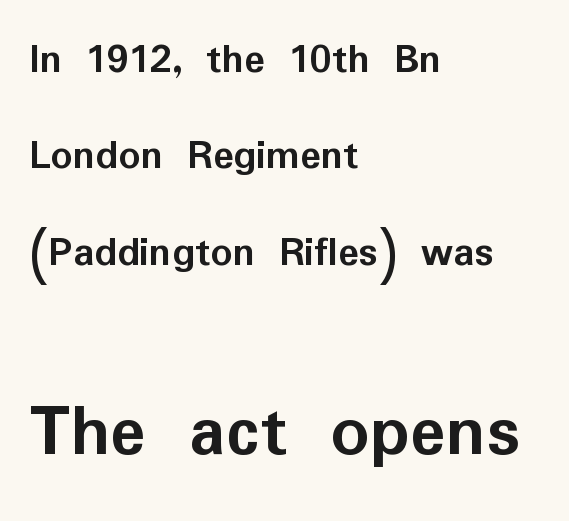
{"serif": "no", "italic": "no", "bold": "yes", "weight": "semibold", "width": "normal", "stroke_contrast": "low", "x_height": "medium", "monospaced": "no", "underline": "no", "align": "left", "line_spacing": "loose", "line_spacing_ratio": 2.24, "letter_spacing": "normal", "letter_spacing_em": 0.0, "larger_block": "second", "size_ratio": 1.77, "glyph_px": 76}
